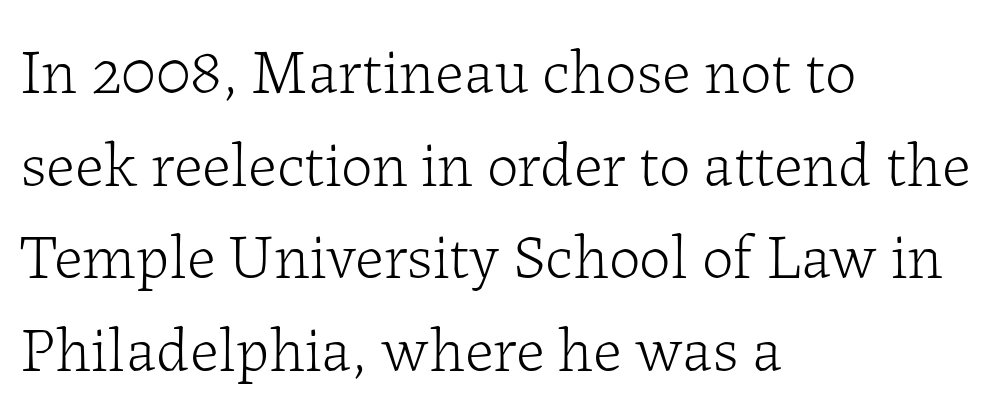
The image shows 63 px light serif type, upright; set left-aligned, normal line spacing (1.47x), normal letter spacing, not underlined; low stroke contrast and a medium x-height.
